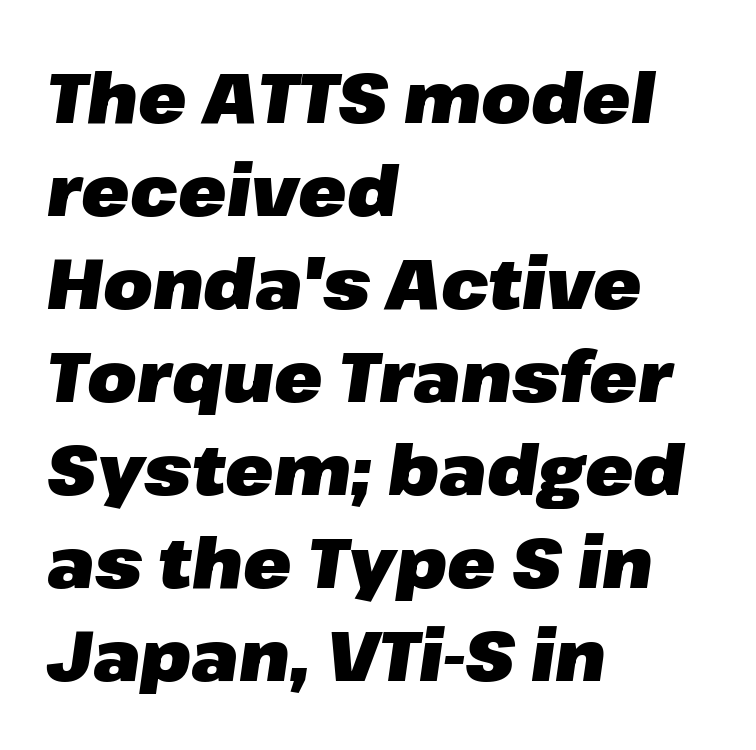
{"italic": "yes", "lean": "right", "slant_degrees": 8, "bold": "yes", "weight": "heavy", "width": "normal", "stroke_contrast": "low", "x_height": "medium", "monospaced": "no", "underline": "no", "align": "left", "line_spacing": "normal", "line_spacing_ratio": 1.31, "letter_spacing": "normal", "letter_spacing_em": 0.0, "glyph_px": 71}
